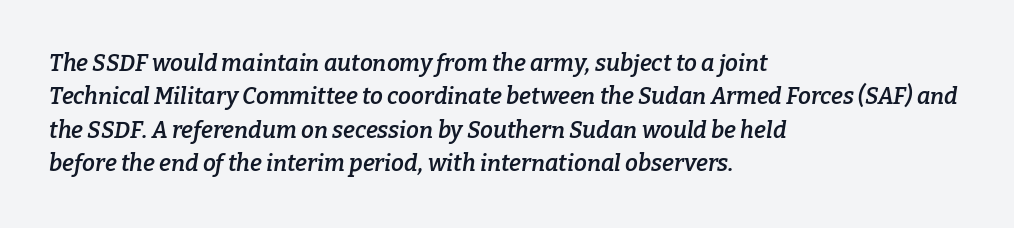
The image shows 23 px text type, italic (leaning right); set left-aligned, normal line spacing (1.45x), normal letter spacing, not underlined.
